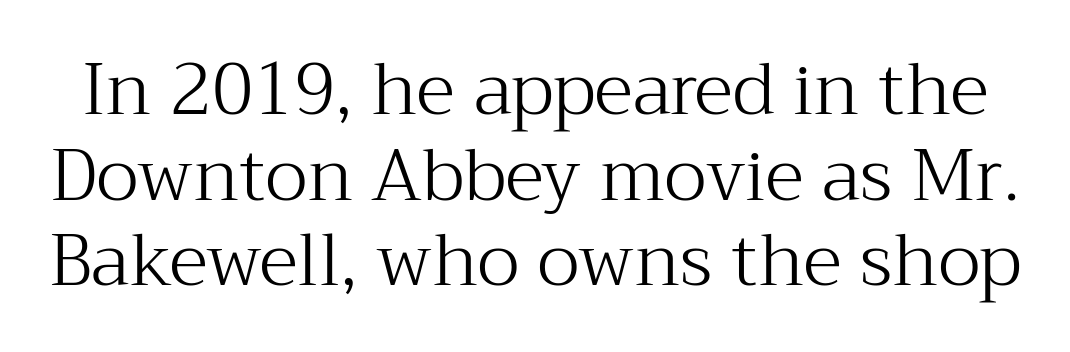
The image shows 72 px light serif type, upright; set line spacing 1.19x, normal letter spacing, not underlined; medium stroke contrast and a medium x-height.
